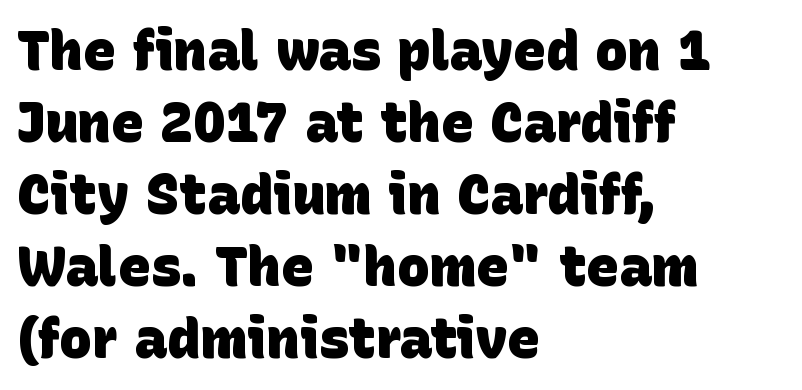
The image shows 55 px heavy sans-serif type; set left-aligned, normal line spacing (1.31x), normal letter spacing, not underlined; low stroke contrast and a large x-height.
